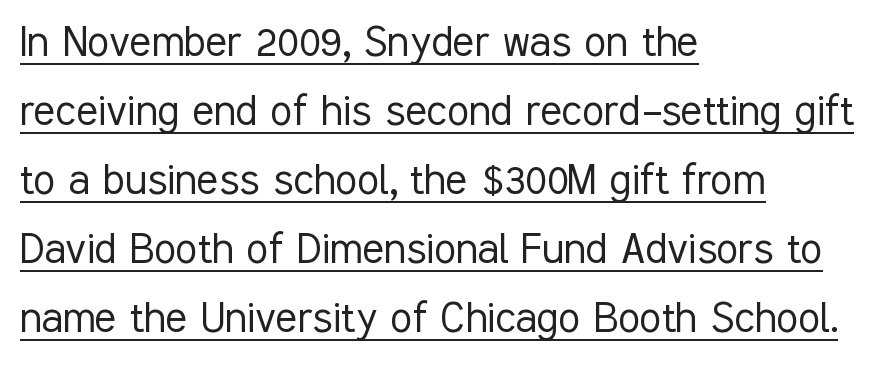
Q: Is the text bold? A: No.
Q: Is the text italic (slanted)? A: No, it is upright.
Q: Is the typeface a serif or a sans-serif typeface? A: Sans-serif.
Q: Is the text underlined? A: Yes.
Q: How is the paragraph aligned? A: Left-aligned.
Q: Is the spacing between letters normal or unusually wide? A: Normal.
Q: Is the spacing between lines tight, normal or loose? A: Normal.
Q: Width (condensed, normal, or wide)? A: Condensed.
Q: Stroke contrast? A: Low.
Q: x-height? A: Medium.
Q: Monospaced? A: No.
